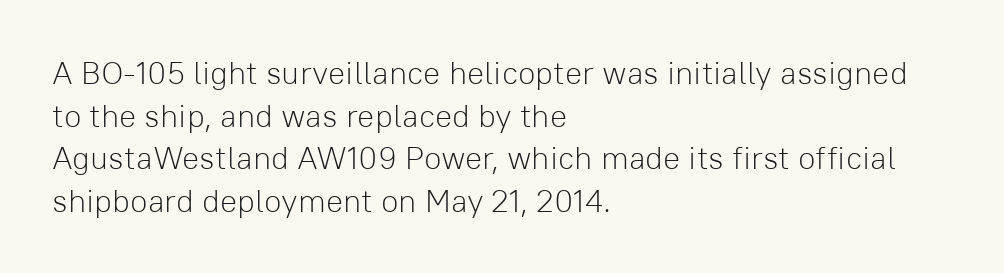
{"serif": "no", "italic": "no", "bold": "no", "weight": "light", "width": "normal", "stroke_contrast": "low", "x_height": "medium", "monospaced": "no", "underline": "no", "align": "left", "line_spacing": "normal", "line_spacing_ratio": 1.33, "letter_spacing": "normal", "letter_spacing_em": 0.0, "glyph_px": 32}
